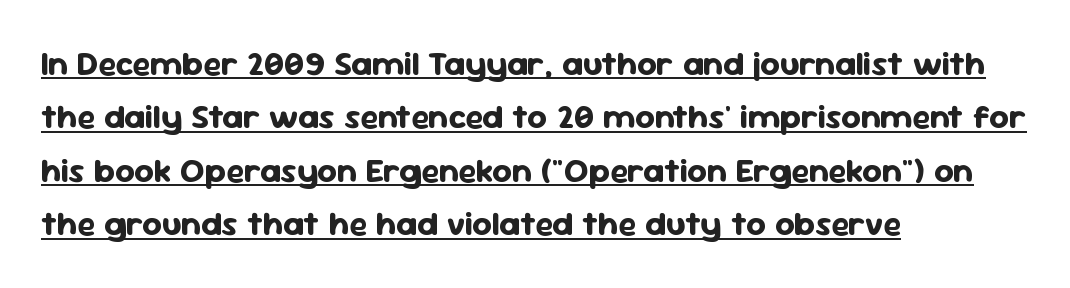
{"serif": "no", "italic": "no", "bold": "yes", "weight": "bold", "width": "normal", "stroke_contrast": "low", "x_height": "medium", "monospaced": "no", "underline": "yes", "align": "left", "line_spacing": "normal", "line_spacing_ratio": 1.57, "letter_spacing": "normal", "letter_spacing_em": 0.0, "glyph_px": 34}
